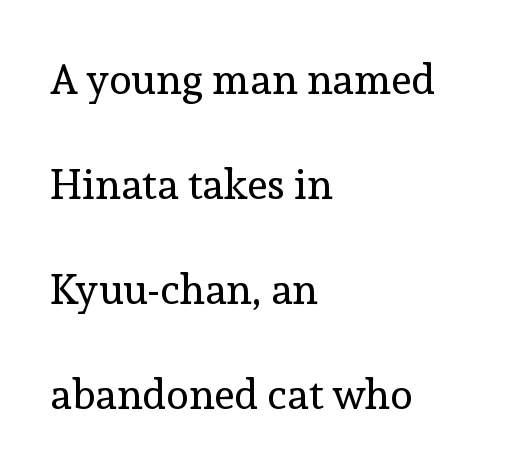
{"serif": "yes", "italic": "no", "bold": "no", "weight": "regular", "width": "normal", "x_height": "medium", "monospaced": "no", "underline": "no", "align": "left", "line_spacing": "loose", "line_spacing_ratio": 2.5, "letter_spacing": "normal", "letter_spacing_em": 0.0, "glyph_px": 42}
